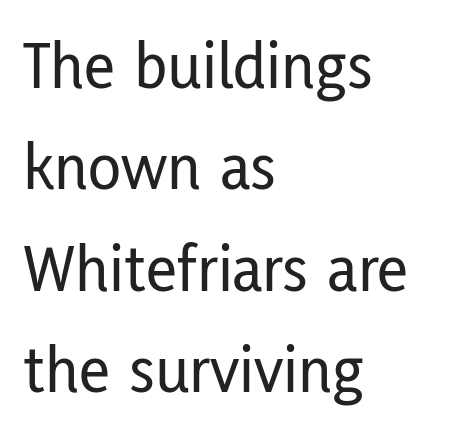
All the whitespace from short lines collects on the right. Look at the bottom of the vertical strokes: they stop flat, with no serifs. Note the varied advance widths — an 'i' is clearly narrower than an 'm'. The specimen reads as upright at a glance.
